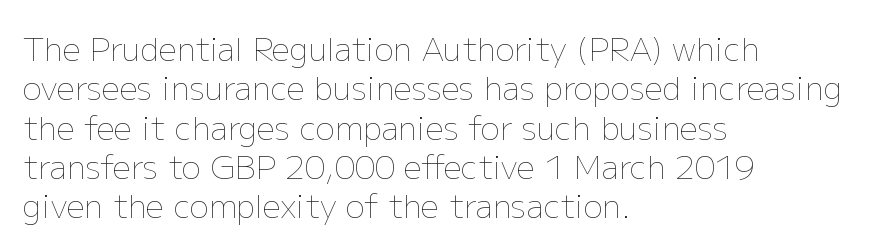
{"italic": "no", "bold": "no", "weight": "thin", "width": "normal", "stroke_contrast": "low", "x_height": "medium", "monospaced": "no", "underline": "no", "align": "left", "line_spacing_ratio": 1.23, "letter_spacing": "normal", "letter_spacing_em": 0.0, "glyph_px": 32}
